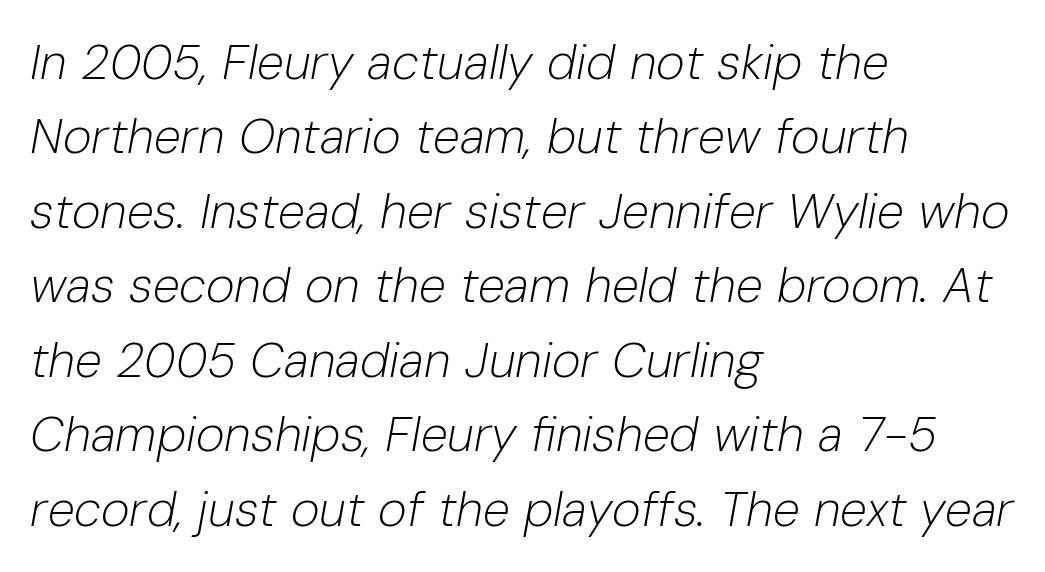
Q: Is the text bold? A: No.
Q: Is the text italic (slanted)? A: Yes, it leans right by about 10 degrees.
Q: Is the text underlined? A: No.
Q: How is the paragraph aligned? A: Left-aligned.
Q: Is the spacing between letters normal or unusually wide? A: Normal.
Q: Is the spacing between lines tight, normal or loose? A: Normal.
Q: Width (condensed, normal, or wide)? A: Normal.
Q: Stroke contrast? A: Low.
Q: x-height? A: Medium.
Q: Monospaced? A: No.
